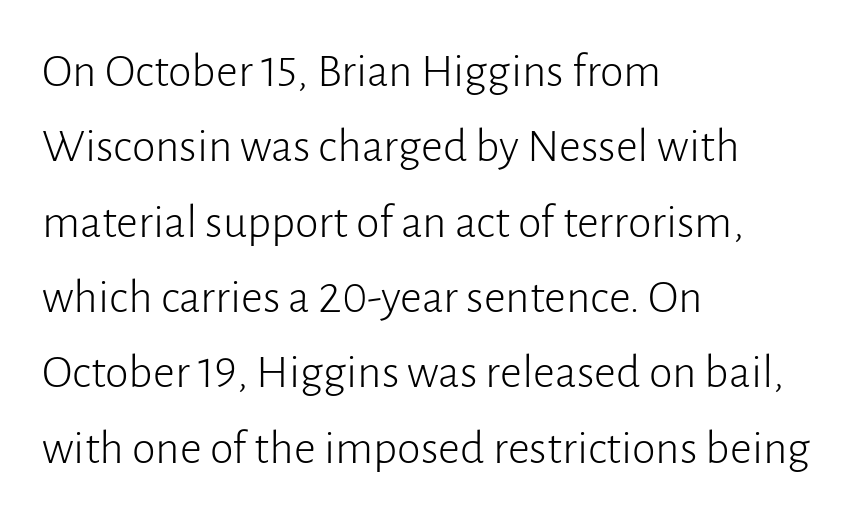
The passage shown stacks its lines at a standard gap. This rendering leaves character spacing at its baseline value. Just letters on the line, the space beneath them empty. A light-to-regular cut is what we see here.
